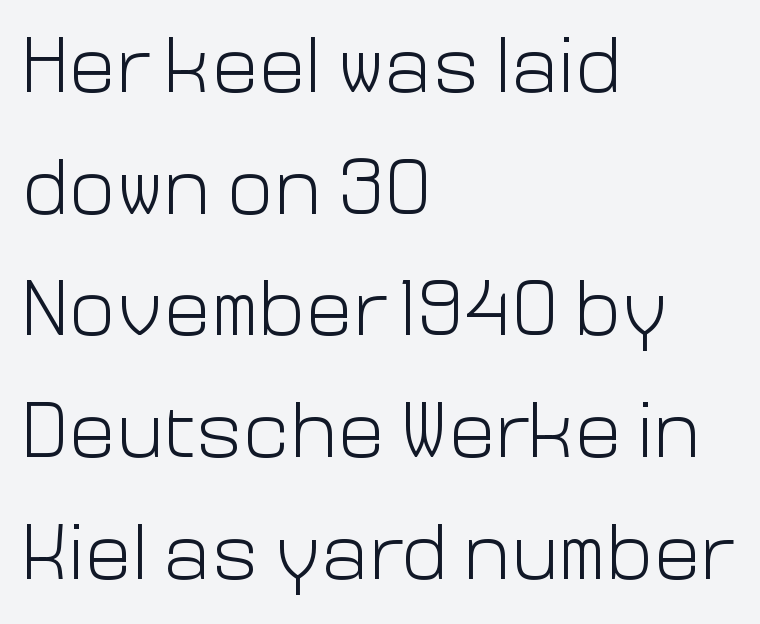
Regarding leading, the lines here are spaced in the standard way. Spacing between characters is what you'd get straight out of the box. Tall strokes in this sample are plumb rather than angled. Leftover space on each line is placed entirely after the last word. Nothing heavy about these letters — not bold at all. This sample has the flowing, uneven cadence of proportional lettering.
